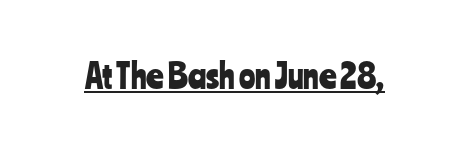
Tracking here is standard; glyphs follow each other at the usual distance. This is roman type, the default non-slanted kind. Looks like regular typesetting: each glyph gets only the width it needs. Check where the strokes stop: nothing finishes them off — pure sans. Emphasis is given by a line drawn under the lettering.
